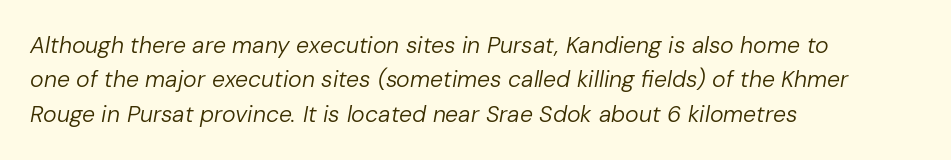
The image shows 23 px text type, italic (leaning right); set left-aligned, normal line spacing (1.5x), normal letter spacing, not underlined.
